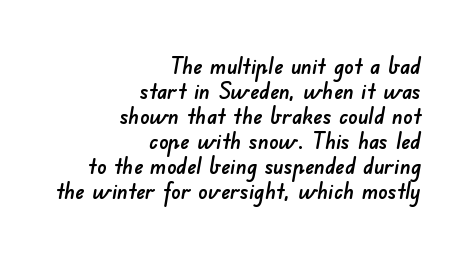
The image shows 23 px text type; set right-aligned, tight line spacing (1.09x), normal letter spacing, not underlined.
